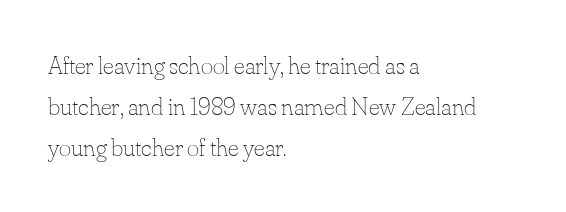
Q: Is the text bold? A: No.
Q: Is the text italic (slanted)? A: No, it is upright.
Q: Is the text underlined? A: No.
Q: How is the paragraph aligned? A: Left-aligned.
Q: Is the spacing between letters normal or unusually wide? A: Normal.
Q: Is the spacing between lines tight, normal or loose? A: Normal.
